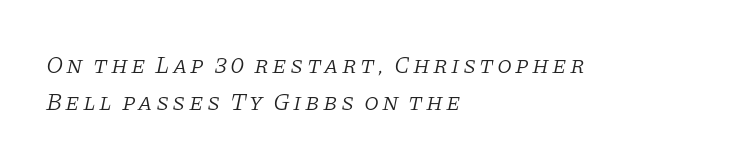
The zone under the glyphs is completely vacant. Leading matches the norm, producing a regular column. In CSS terms this would be text-align: left. Looking at the ascenders, they clearly lean. These glyphs show unthickened strokes, regular width or finer.
